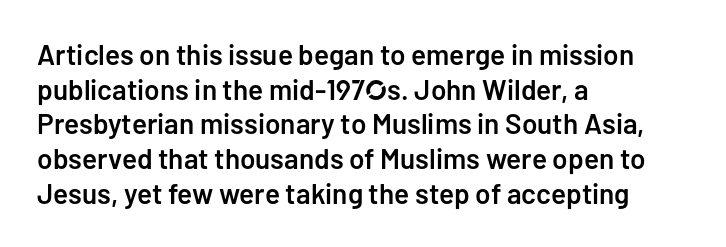
Q: Is the text bold? A: Semi-bold.
Q: Is the text italic (slanted)? A: No, it is upright.
Q: Is the typeface a serif or a sans-serif typeface? A: Sans-serif.
Q: Is the text underlined? A: No.
Q: How is the paragraph aligned? A: Left-aligned.
Q: Is the spacing between letters normal or unusually wide? A: Normal.
Q: Width (condensed, normal, or wide)? A: Normal.
Q: Stroke contrast? A: Low.
Q: x-height? A: Medium.
Q: Monospaced? A: No.
